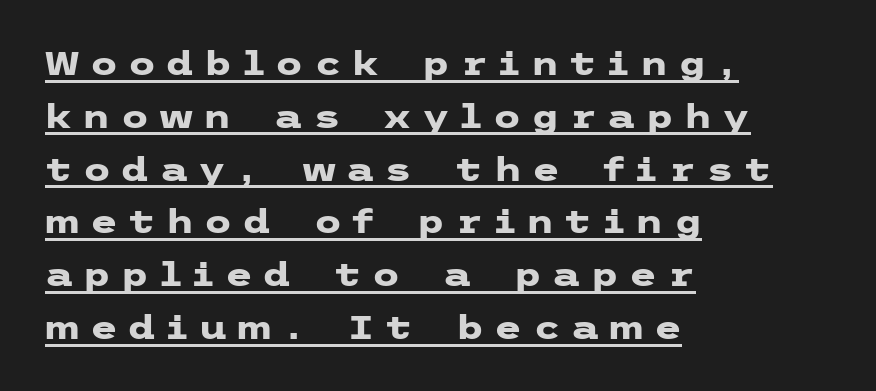
{"serif": "no", "italic": "no", "bold": "yes", "weight": "heavy", "width": "wide", "stroke_contrast": "low", "x_height": "medium", "underline": "yes", "align": "left", "line_spacing": "normal", "line_spacing_ratio": 1.65, "letter_spacing": "wide", "letter_spacing_em": 0.32, "glyph_px": 32}
